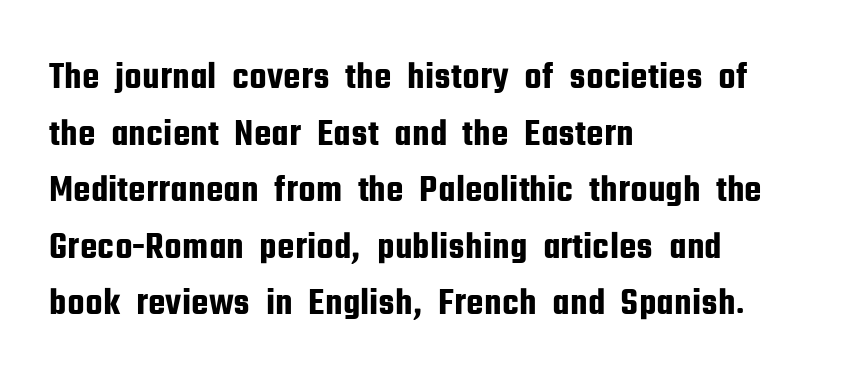
The image shows 39 px condensed sans-serif type, upright; set left-aligned, normal line spacing (1.45x), normal letter spacing, not underlined; low stroke contrast and a medium x-height.
